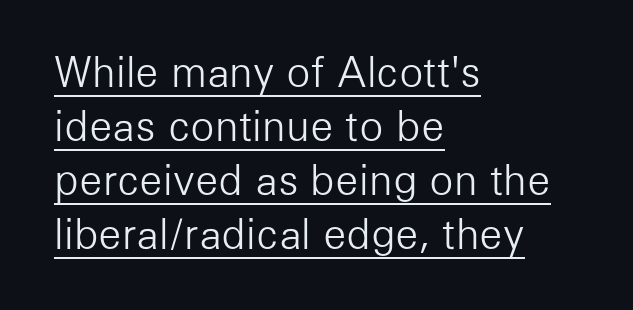
Q: Is the text bold? A: No.
Q: Is the text italic (slanted)? A: No, it is upright.
Q: Is the typeface a serif or a sans-serif typeface? A: Sans-serif.
Q: Is the text underlined? A: Yes.
Q: How is the paragraph aligned? A: Left-aligned.
Q: Is the spacing between letters normal or unusually wide? A: Normal.
Q: Is the spacing between lines tight, normal or loose? A: Normal.
Q: Width (condensed, normal, or wide)? A: Normal.
Q: Stroke contrast? A: Low.
Q: x-height? A: Medium.
Q: Monospaced? A: No.
